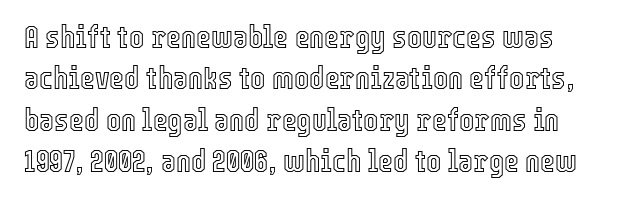
The image shows 32 px condensed type, upright; set normal line spacing (1.29x), normal letter spacing, not underlined; a medium x-height.
